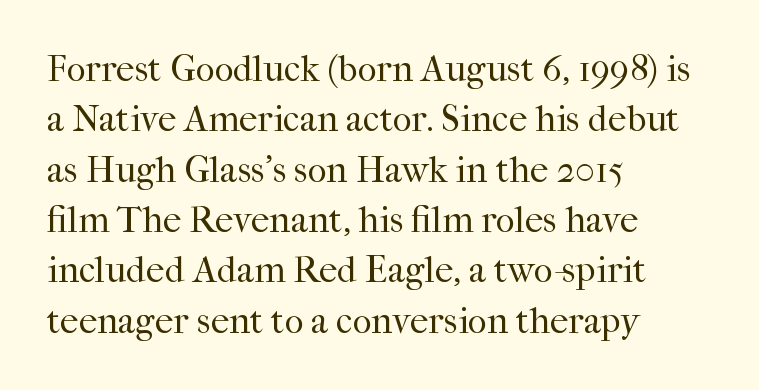
Regarding serifs, this sample has them. Words float on clear page, feet unadorned. The rendering uses a moderate line-height, typical for paragraphs. Do the letters lean? They stand straight. Ink coverage per letter is moderate at most. This sample has the flowing, uneven cadence of proportional lettering.
